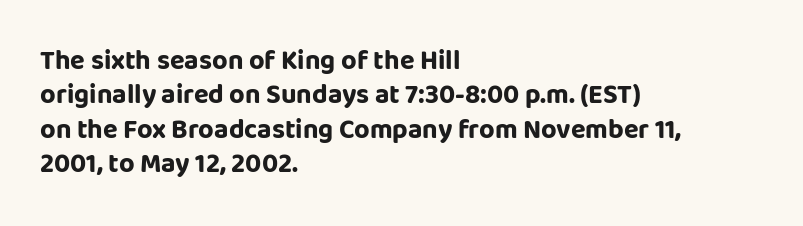
The image shows 27 px bold type, upright; set left-aligned, normal line spacing (1.27x), normal letter spacing, not underlined.
